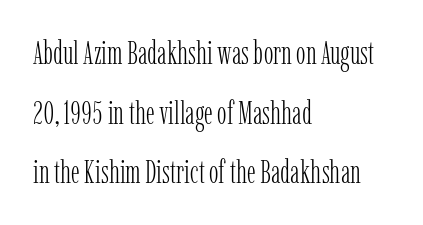
Q: Is the text bold? A: No.
Q: Is the text italic (slanted)? A: No, it is upright.
Q: Is the typeface a serif or a sans-serif typeface? A: Serif.
Q: Is the text underlined? A: No.
Q: How is the paragraph aligned? A: Left-aligned.
Q: Is the spacing between letters normal or unusually wide? A: Normal.
Q: Width (condensed, normal, or wide)? A: Condensed.
Q: Stroke contrast? A: Low.
Q: x-height? A: Medium.
Q: Monospaced? A: No.
